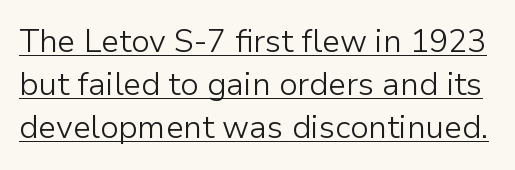
{"serif": "no", "italic": "no", "bold": "no", "weight": "light", "width": "normal", "stroke_contrast": "low", "x_height": "medium", "monospaced": "no", "underline": "yes", "line_spacing": "normal", "line_spacing_ratio": 1.35, "letter_spacing": "normal", "letter_spacing_em": 0.0, "glyph_px": 32}
